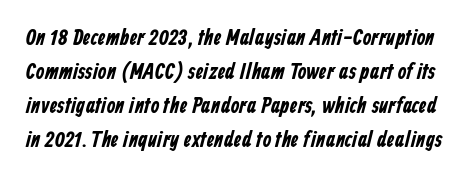
The image shows 22 px text type; set normal line spacing (1.55x), normal letter spacing, not underlined.
